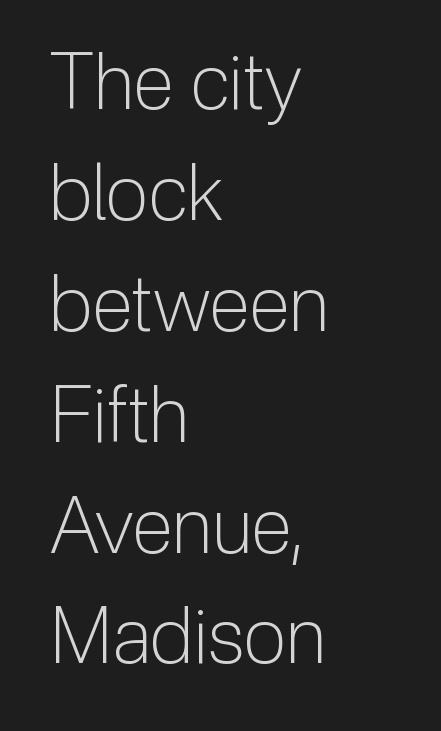
{"serif": "no", "italic": "no", "bold": "no", "weight": "light", "width": "normal", "stroke_contrast": "low", "x_height": "medium", "monospaced": "no", "underline": "no", "align": "left", "line_spacing": "normal", "line_spacing_ratio": 1.44, "letter_spacing": "normal", "letter_spacing_em": 0.0, "glyph_px": 77}
